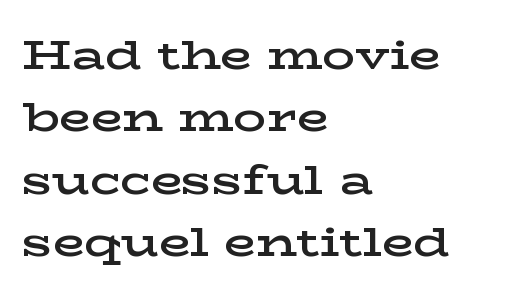
Q: Is the text bold? A: Semi-bold.
Q: Is the text italic (slanted)? A: No, it is upright.
Q: Is the typeface a serif or a sans-serif typeface? A: Serif.
Q: Is the text underlined? A: No.
Q: How is the paragraph aligned? A: Left-aligned.
Q: Is the spacing between letters normal or unusually wide? A: Normal.
Q: Is the spacing between lines tight, normal or loose? A: Normal.
Q: Width (condensed, normal, or wide)? A: Wide.
Q: Stroke contrast? A: Low.
Q: x-height? A: Medium.
Q: Monospaced? A: No.
